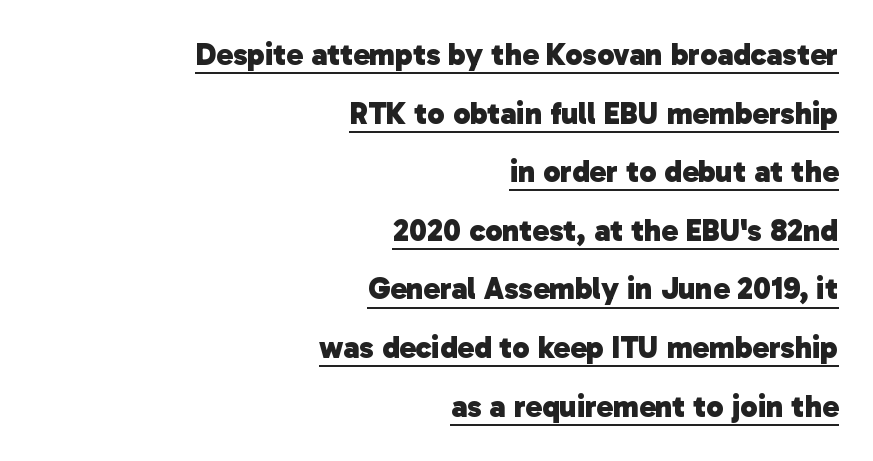
{"serif": "no", "bold": "yes", "weight": "heavy", "width": "normal", "stroke_contrast": "low", "x_height": "medium", "monospaced": "no", "underline": "yes", "align": "right", "line_spacing_ratio": 1.89, "letter_spacing": "normal", "letter_spacing_em": 0.0, "glyph_px": 31}
